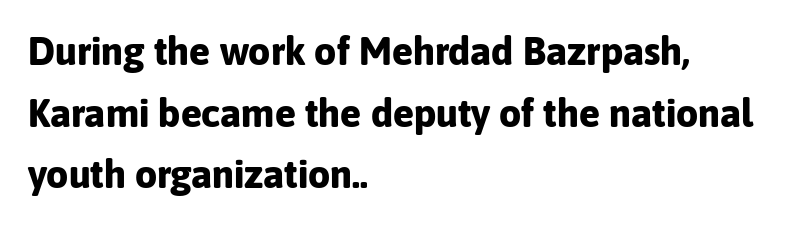
Q: Is the text bold? A: Yes.
Q: Is the text italic (slanted)? A: No, it is upright.
Q: Is the typeface a serif or a sans-serif typeface? A: Sans-serif.
Q: Is the text underlined? A: No.
Q: How is the paragraph aligned? A: Left-aligned.
Q: Is the spacing between letters normal or unusually wide? A: Normal.
Q: Is the spacing between lines tight, normal or loose? A: Normal.
Q: Width (condensed, normal, or wide)? A: Normal.
Q: Stroke contrast? A: Low.
Q: x-height? A: Medium.
Q: Monospaced? A: No.
